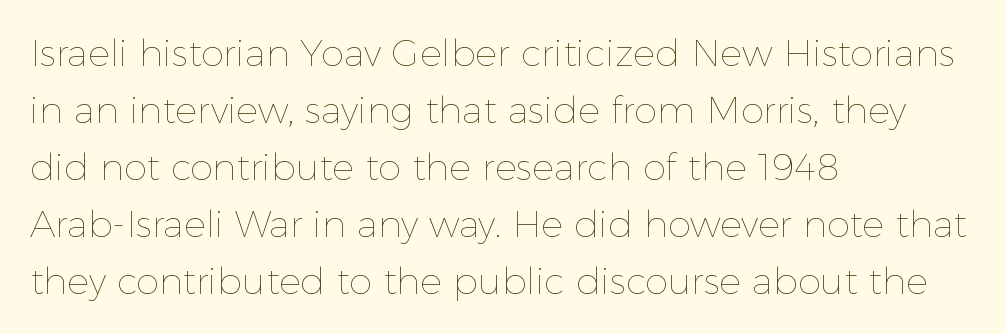
Q: Is the text bold? A: No.
Q: Is the text italic (slanted)? A: No, it is upright.
Q: Is the text underlined? A: No.
Q: How is the paragraph aligned? A: Left-aligned.
Q: Is the spacing between letters normal or unusually wide? A: Normal.
Q: Is the spacing between lines tight, normal or loose? A: Normal.
Q: Width (condensed, normal, or wide)? A: Normal.
Q: x-height? A: Medium.
Q: Monospaced? A: No.
